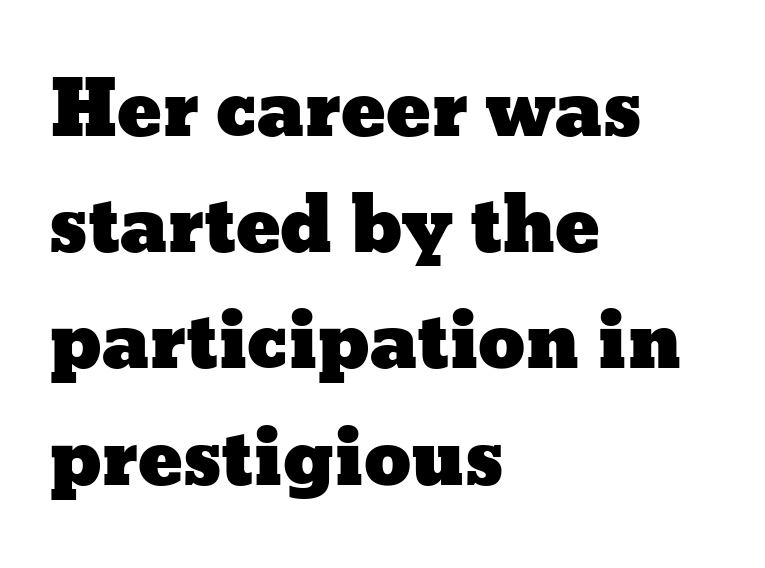
{"italic": "no", "width": "wide", "stroke_contrast": "low", "x_height": "medium", "monospaced": "no", "underline": "no", "align": "left", "line_spacing": "normal", "line_spacing_ratio": 1.55, "letter_spacing": "normal", "letter_spacing_em": 0.0, "glyph_px": 75}
